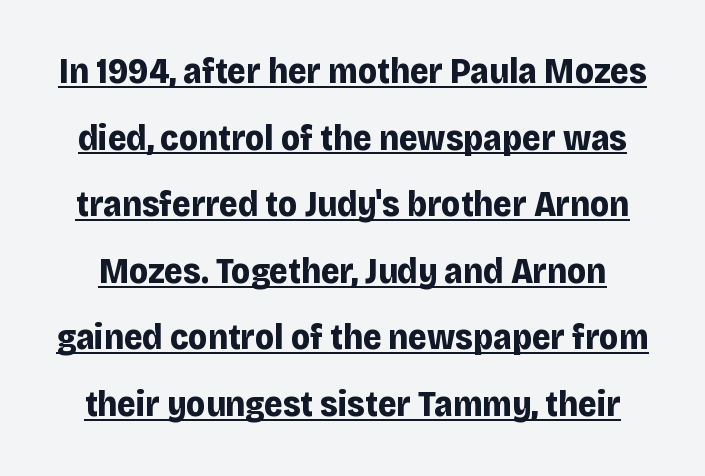
Q: Is the text bold? A: Yes.
Q: Is the text italic (slanted)? A: No, it is upright.
Q: Is the typeface a serif or a sans-serif typeface? A: Sans-serif.
Q: Is the text underlined? A: Yes.
Q: Is the spacing between letters normal or unusually wide? A: Normal.
Q: Width (condensed, normal, or wide)? A: Normal.
Q: Stroke contrast? A: Low.
Q: x-height? A: Large.
Q: Monospaced? A: No.
